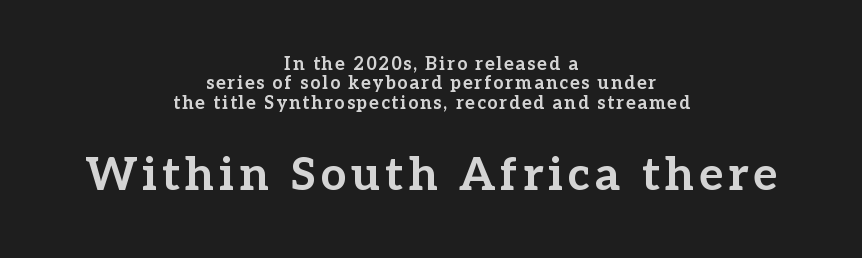
The image shows 46 px bold serif type, upright; set centered, tight line spacing (1.08x), not underlined; the second (bottom) block is 2.56x larger; low stroke contrast and a medium x-height.
